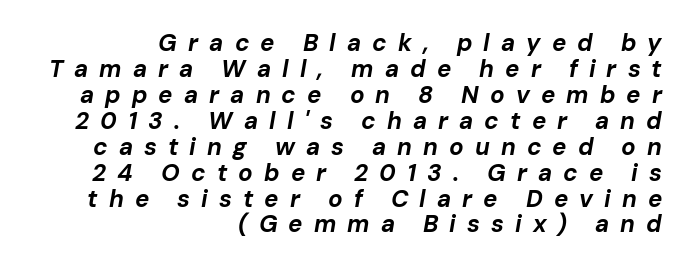
{"italic": "yes", "lean": "right", "slant_degrees": 10, "bold": "yes", "underline": "no", "align": "right", "line_spacing": "tight", "line_spacing_ratio": 1.08, "letter_spacing": "wide", "letter_spacing_em": 0.46, "glyph_px": 24}
